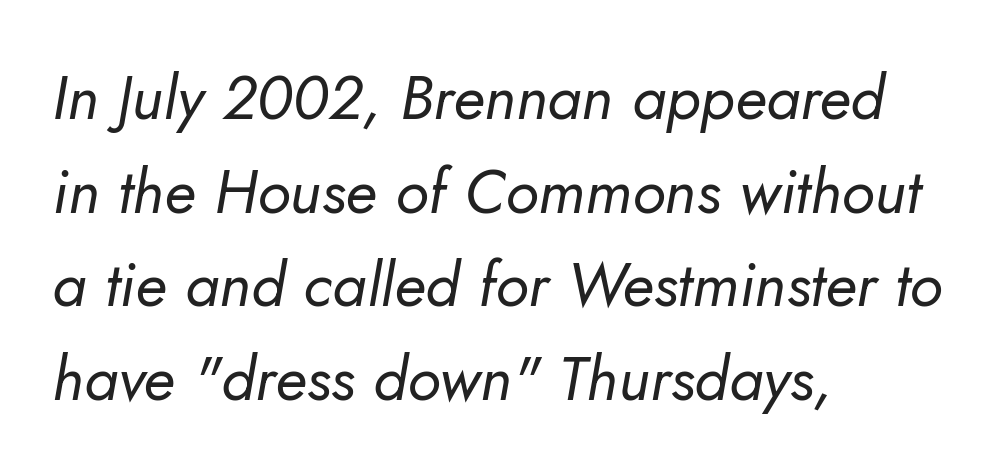
The image shows 62 px regular-weight type, italic (leaning right); set left-aligned, normal line spacing (1.51x), normal letter spacing, not underlined; low stroke contrast and a small x-height.
